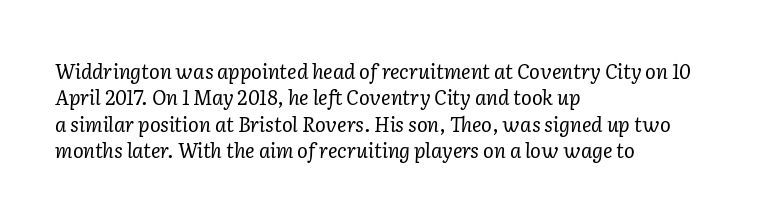
The rag falls on the right side of this text block. The string is rendered with underlining switched off. The vertical gap from one line to the next is medium. Characters follow at the spacing the type designer built in.
